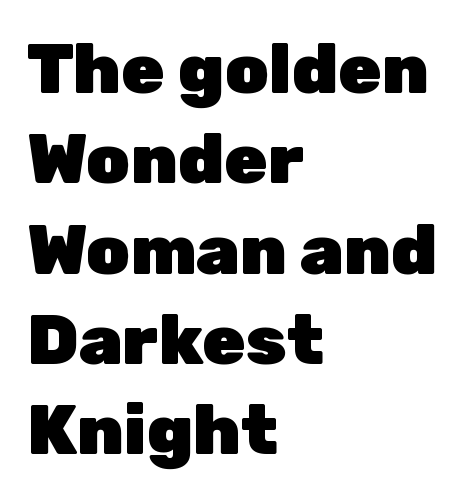
Q: Is the text bold? A: Yes.
Q: Is the text italic (slanted)? A: No, it is upright.
Q: Is the typeface a serif or a sans-serif typeface? A: Sans-serif.
Q: Is the text underlined? A: No.
Q: How is the paragraph aligned? A: Left-aligned.
Q: Is the spacing between letters normal or unusually wide? A: Normal.
Q: Is the spacing between lines tight, normal or loose? A: Normal.
Q: Width (condensed, normal, or wide)? A: Normal.
Q: Stroke contrast? A: Low.
Q: x-height? A: Medium.
Q: Monospaced? A: No.
